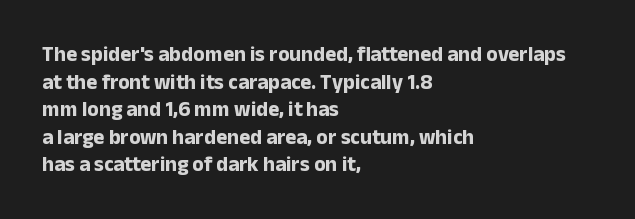
{"italic": "no", "bold": "yes", "underline": "no", "align": "left", "line_spacing": "normal", "line_spacing_ratio": 1.31, "letter_spacing": "normal", "letter_spacing_em": 0.0, "glyph_px": 21}
